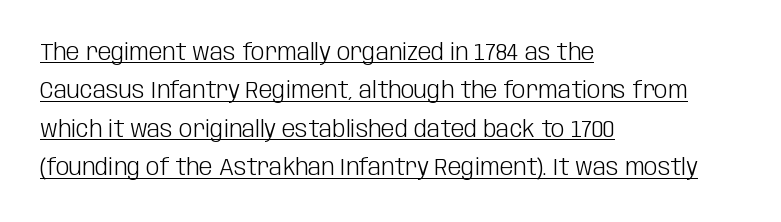
Q: Is the text bold? A: No.
Q: Is the text italic (slanted)? A: No, it is upright.
Q: Is the text underlined? A: Yes.
Q: How is the paragraph aligned? A: Left-aligned.
Q: Is the spacing between letters normal or unusually wide? A: Normal.
Q: Is the spacing between lines tight, normal or loose? A: Normal.
